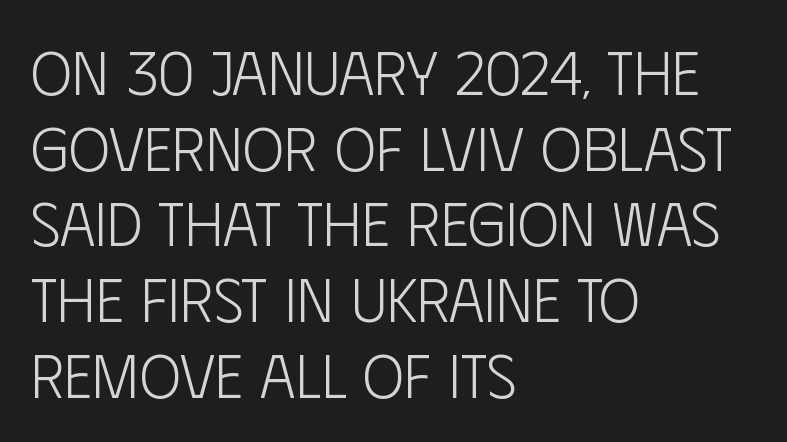
Where is the straight margin? On the left. Does extra space separate the letters? No, they use regular spacing. Ink coverage per letter is moderate at most. Italic? Not at all — the glyphs are vertical. You can tell from the bare stems that sans-serif type was used. Do the characters align in a grid? No, the font is proportional.
